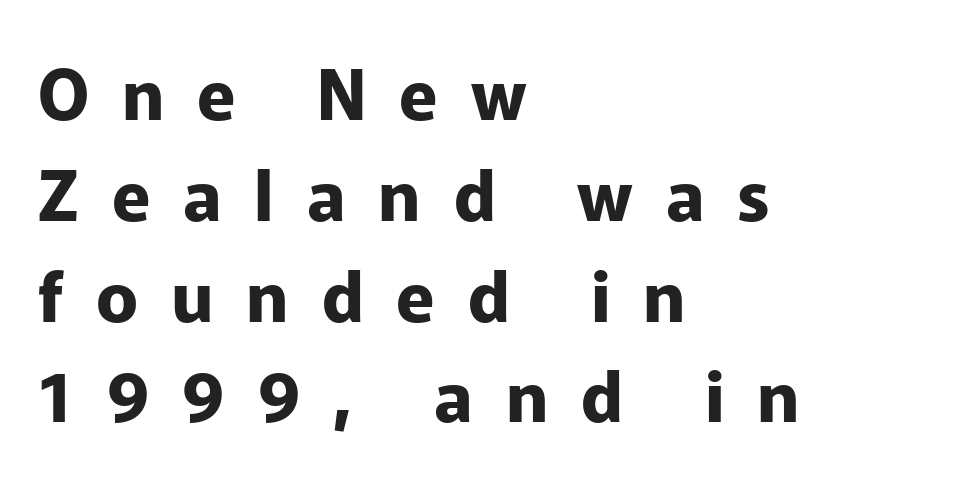
Q: Is the text bold? A: Yes.
Q: Is the text italic (slanted)? A: No, it is upright.
Q: Is the typeface a serif or a sans-serif typeface? A: Sans-serif.
Q: Is the text underlined? A: No.
Q: How is the paragraph aligned? A: Left-aligned.
Q: Is the spacing between letters normal or unusually wide? A: Unusually wide.
Q: Is the spacing between lines tight, normal or loose? A: Normal.
Q: Width (condensed, normal, or wide)? A: Normal.
Q: Stroke contrast? A: Low.
Q: x-height? A: Medium.
Q: Monospaced? A: No.
